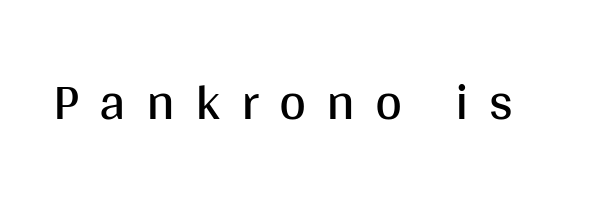
The image shows 52 px regular-weight sans-serif type, upright; set unusually wide letter spacing (+0.39 em), not underlined; medium stroke contrast and a large x-height.
